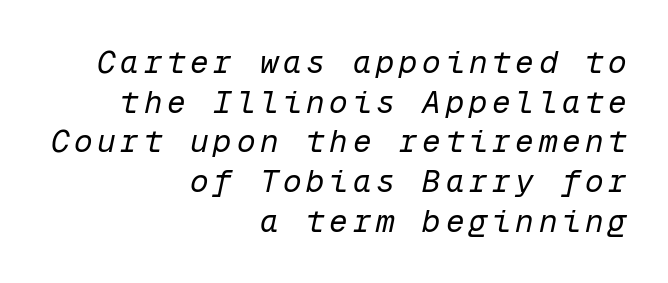
{"italic": "yes", "lean": "right", "slant_degrees": 12, "bold": "no", "weight": "regular", "width": "normal", "stroke_contrast": "low", "x_height": "medium", "monospaced": "yes", "underline": "no", "align": "right", "line_spacing": "normal", "line_spacing_ratio": 1.28, "glyph_px": 31}
